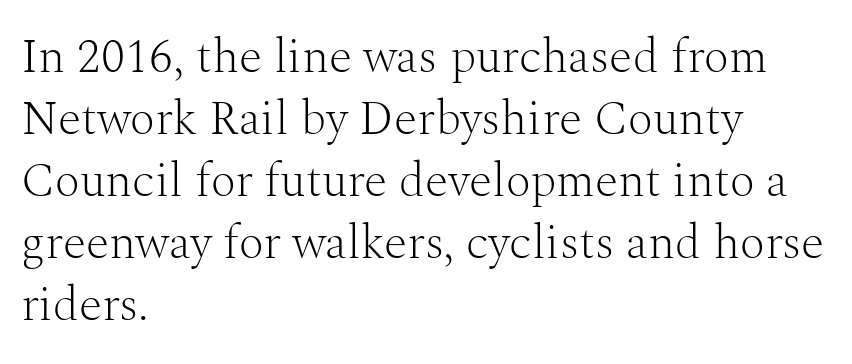
Q: Is the text bold? A: No.
Q: Is the text italic (slanted)? A: No, it is upright.
Q: Is the typeface a serif or a sans-serif typeface? A: Serif.
Q: Is the text underlined? A: No.
Q: How is the paragraph aligned? A: Left-aligned.
Q: Is the spacing between letters normal or unusually wide? A: Normal.
Q: Is the spacing between lines tight, normal or loose? A: Normal.
Q: Width (condensed, normal, or wide)? A: Normal.
Q: Stroke contrast? A: Medium.
Q: x-height? A: Medium.
Q: Monospaced? A: No.
